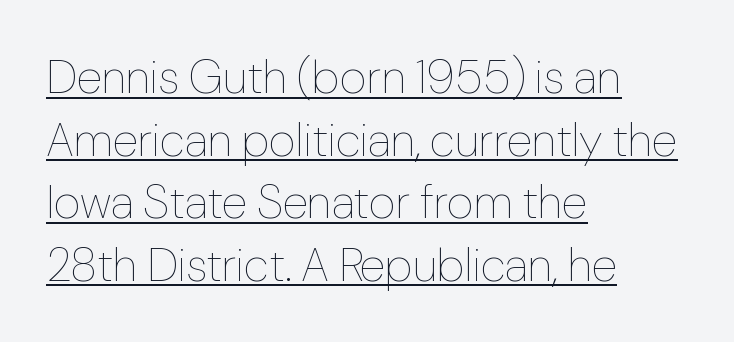
Q: Is the text bold? A: No.
Q: Is the text italic (slanted)? A: No, it is upright.
Q: Is the text underlined? A: Yes.
Q: How is the paragraph aligned? A: Left-aligned.
Q: Is the spacing between letters normal or unusually wide? A: Normal.
Q: Is the spacing between lines tight, normal or loose? A: Normal.
Q: Width (condensed, normal, or wide)? A: Normal.
Q: Stroke contrast? A: Low.
Q: x-height? A: Medium.
Q: Monospaced? A: No.
